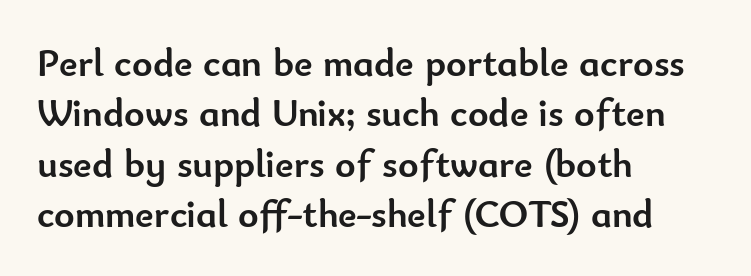
Q: Is the text bold? A: Yes.
Q: Is the text italic (slanted)? A: No, it is upright.
Q: Is the typeface a serif or a sans-serif typeface? A: Sans-serif.
Q: Is the text underlined? A: No.
Q: How is the paragraph aligned? A: Left-aligned.
Q: Is the spacing between letters normal or unusually wide? A: Normal.
Q: Is the spacing between lines tight, normal or loose? A: Normal.
Q: Width (condensed, normal, or wide)? A: Normal.
Q: Stroke contrast? A: Low.
Q: x-height? A: Small.
Q: Monospaced? A: No.
